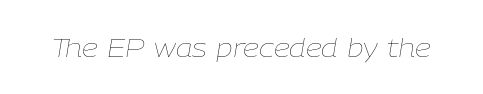
Q: Is the text bold? A: No.
Q: Is the text italic (slanted)? A: Yes, it leans right by about 9 degrees.
Q: Is the text underlined? A: No.
Q: Is the spacing between letters normal or unusually wide? A: Normal.
